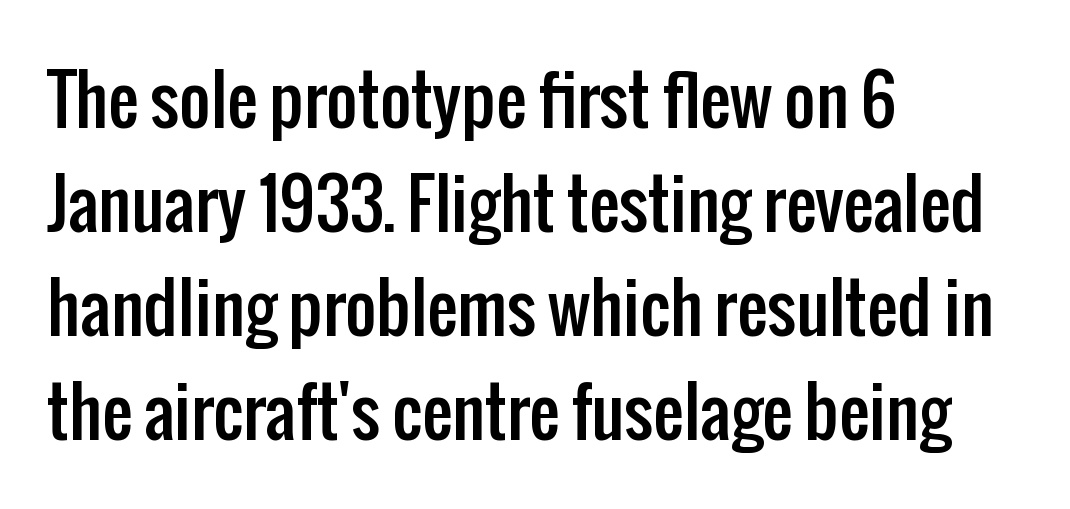
These lines keep a tight, regular rhythm from letter to letter. A typesetter would call this leading conventional body-copy spacing. This sample has the flowing, uneven cadence of proportional lettering. Lines of text with bare space underneath.
